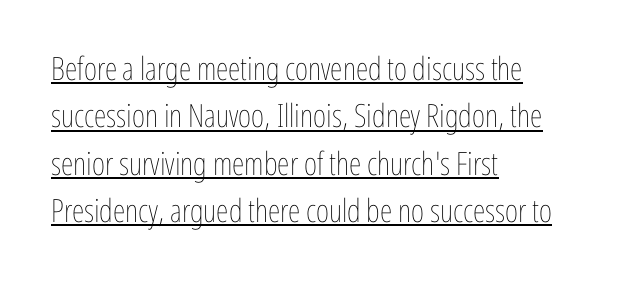
The image shows 32 px thin, condensed type, upright; set left-aligned, normal line spacing (1.48x), normal letter spacing, underlined; low stroke contrast and a medium x-height.
